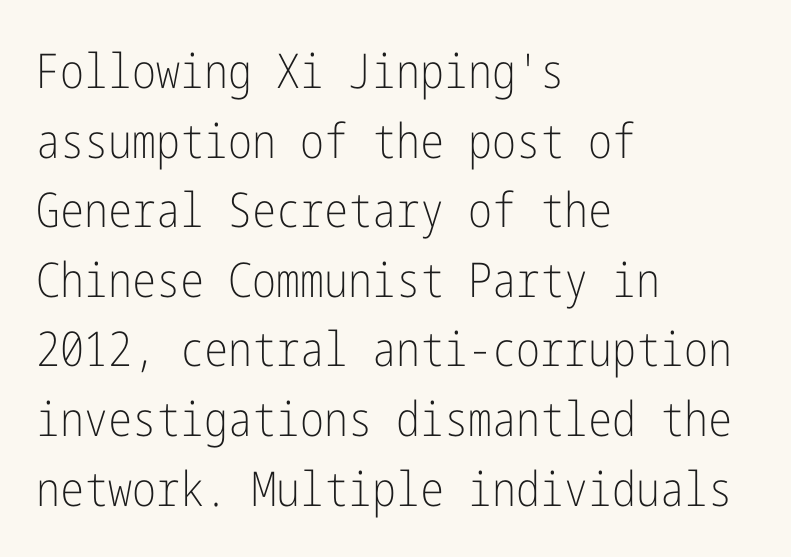
{"serif": "no", "italic": "no", "bold": "no", "weight": "light", "width": "condensed", "stroke_contrast": "low", "x_height": "medium", "underline": "no", "align": "left", "line_spacing": "normal", "line_spacing_ratio": 1.45, "letter_spacing": "normal", "letter_spacing_em": 0.0, "glyph_px": 48}
